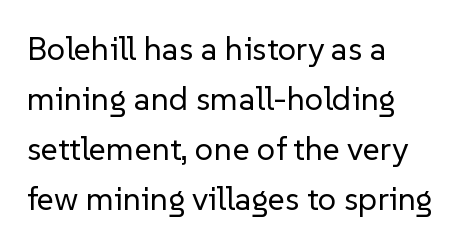
Q: Is the text bold? A: No.
Q: Is the text italic (slanted)? A: No, it is upright.
Q: Is the typeface a serif or a sans-serif typeface? A: Sans-serif.
Q: Is the text underlined? A: No.
Q: How is the paragraph aligned? A: Left-aligned.
Q: Is the spacing between letters normal or unusually wide? A: Normal.
Q: Is the spacing between lines tight, normal or loose? A: Normal.
Q: Width (condensed, normal, or wide)? A: Normal.
Q: Stroke contrast? A: Low.
Q: x-height? A: Medium.
Q: Monospaced? A: No.
